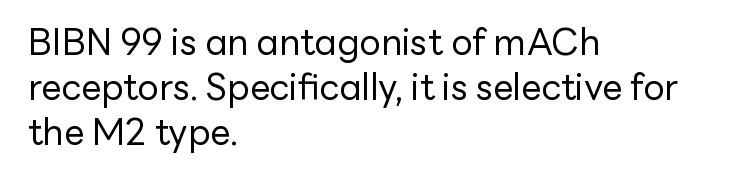
Left-aligned paragraph, ragged on the right. The space between consecutive lines is moderate. Upright lettering throughout. Words appear dense and cohesive because spacing is normal. Nope, no serifs anywhere on these letters.
